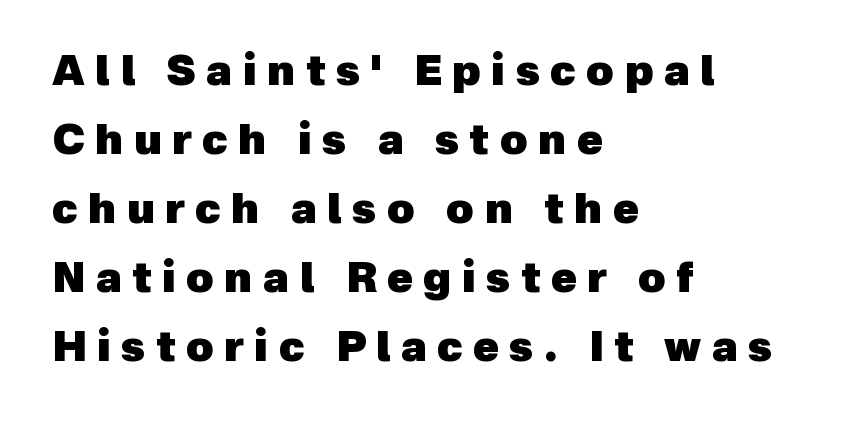
The image shows 42 px heavy sans-serif type; set left-aligned, normal line spacing (1.64x), unusually wide letter spacing (+0.25 em), not underlined; a medium x-height.
